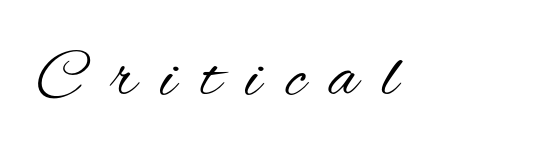
{"serif": "no", "bold": "no", "weight": "regular", "width": "condensed", "stroke_contrast": "medium", "x_height": "small", "monospaced": "no", "underline": "no", "letter_spacing": "wide", "letter_spacing_em": 0.36, "glyph_px": 68}
